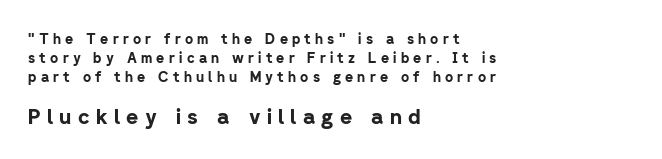
Q: Is the text bold? A: Yes.
Q: Is the text italic (slanted)? A: No, it is upright.
Q: Is the text underlined? A: No.
Q: How is the paragraph aligned? A: Left-aligned.
Q: Is the spacing between letters normal or unusually wide? A: Unusually wide.
Q: Is the spacing between lines tight, normal or loose? A: Normal.
Q: Which block of text is set in a larger size, the first (top) or the second (bottom)? A: The second (bottom) one.
